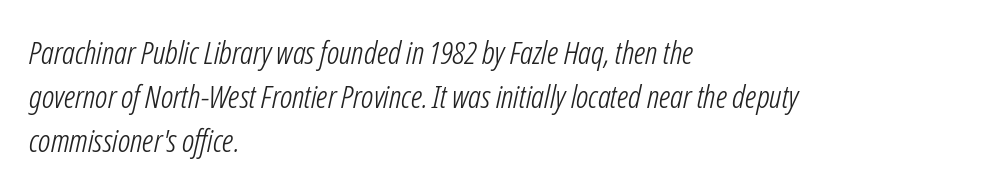
Does the copy run flush right? No — it runs flush left. The string is rendered with underlining switched off. Each word holds together tightly as a unit, with standard inter-letter gaps. It's the slanting kind of type. This block has exactly the height ordinary leading produces. This is not heavy type; no bold has been used.
